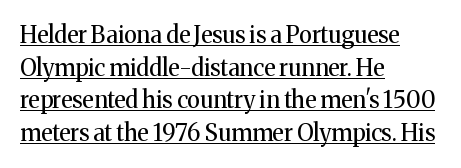
Short and long lines alike share a common starting point at left. A typesetter would call this leading conventional body-copy spacing. Inter-character spacing is left at the font's built-in metrics. Bold? No — there's no thickening of the strokes. The font's upright variant was chosen for this text. The words here are underlined.
